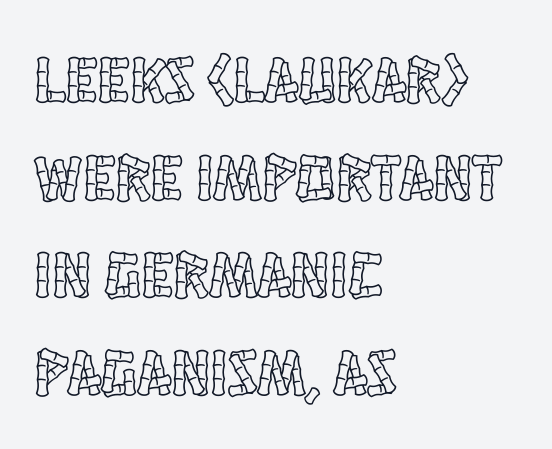
The image shows 66 px condensed type, upright; set left-aligned, normal line spacing (1.48x), normal letter spacing, not underlined; a large x-height.
